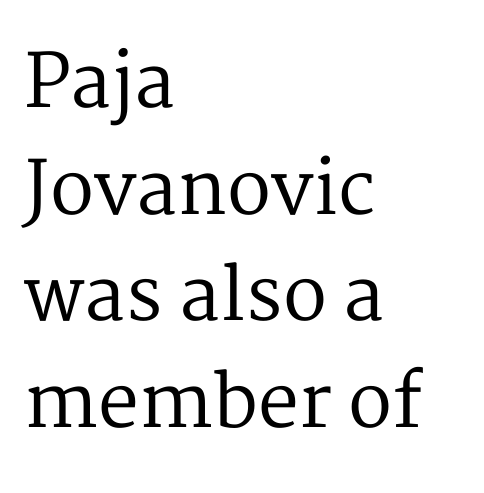
Q: Is the text bold? A: No.
Q: Is the text italic (slanted)? A: No, it is upright.
Q: Is the typeface a serif or a sans-serif typeface? A: Serif.
Q: Is the text underlined? A: No.
Q: How is the paragraph aligned? A: Left-aligned.
Q: Is the spacing between letters normal or unusually wide? A: Normal.
Q: Is the spacing between lines tight, normal or loose? A: Normal.
Q: Width (condensed, normal, or wide)? A: Normal.
Q: Stroke contrast? A: Medium.
Q: x-height? A: Medium.
Q: Monospaced? A: No.
